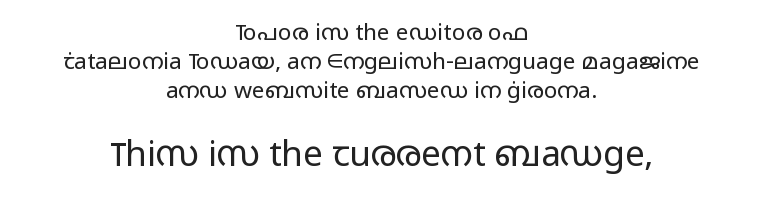
Q: Is the text bold? A: No.
Q: Is the text italic (slanted)? A: No, it is upright.
Q: Is the typeface a serif or a sans-serif typeface? A: Sans-serif.
Q: Is the text underlined? A: No.
Q: How is the paragraph aligned? A: Centered.
Q: Is the spacing between letters normal or unusually wide? A: Normal.
Q: Is the spacing between lines tight, normal or loose? A: Normal.
Q: Which block of text is set in a larger size, the first (top) or the second (bottom)? A: The second (bottom) one.
Q: Width (condensed, normal, or wide)? A: Wide.
Q: Stroke contrast? A: Low.
Q: x-height? A: Medium.
Q: Monospaced? A: No.
